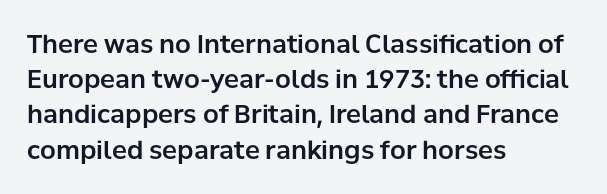
Posture: straight, roman, zero tilt. This rendering uses left alignment, leaving the right contour irregular. This sample keeps an unexceptional amount of space between lines. Bare-footed words on every line.
